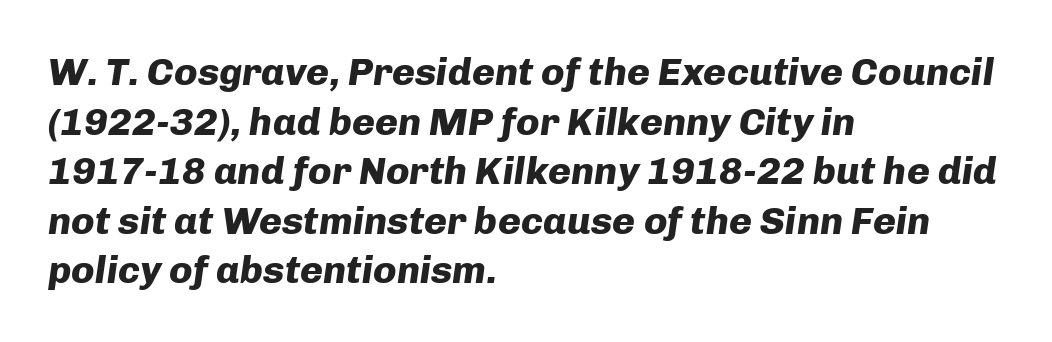
I'd describe the lettering as bold — thick and assertive. You can tell it's italic because the verticals aren't actually vertical. Letter spacing: default. Underline: absent. Here the designer chose a conventional face with non-uniform glyph widths. Horizontally, the lines are justified to the leading edge only.
